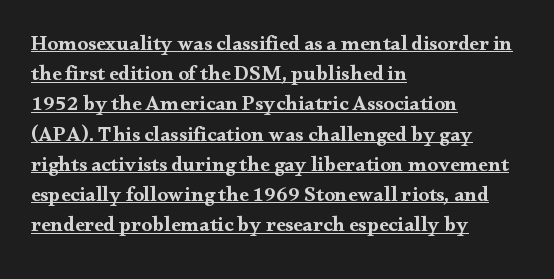
The image shows 21 px bold type, upright; set left-aligned, normal line spacing (1.44x), normal letter spacing, underlined.
